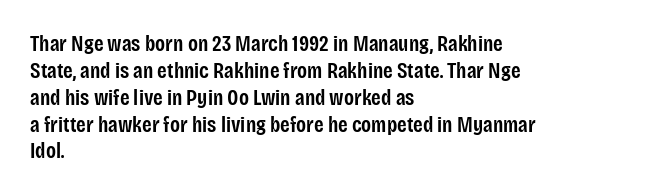
The image shows 22 px text type, upright; set left-aligned, line spacing 1.22x, normal letter spacing, not underlined.
